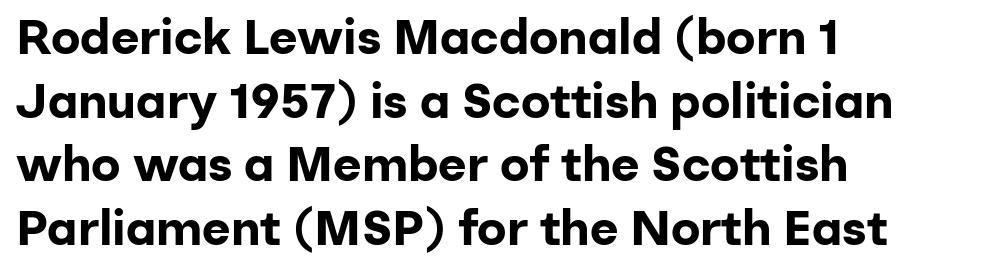
The image shows 49 px bold sans-serif type, upright; set left-aligned, normal line spacing (1.3x), normal letter spacing, not underlined; low stroke contrast and a medium x-height.
